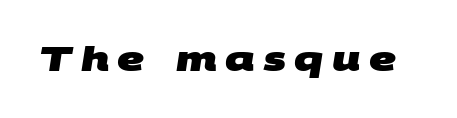
This is heavy type, rendered in bold. These lines are rendered in a variable-pitch font. The string is rendered with underlining switched off. Stroke terminals: plain, sans-serif.
